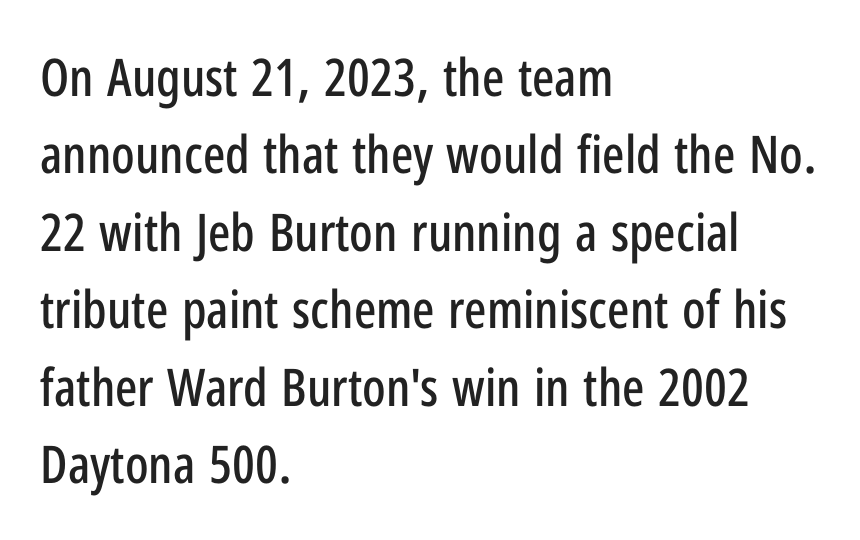
The image shows 52 px condensed sans-serif type, upright; set left-aligned, normal line spacing (1.49x), normal letter spacing, not underlined; low stroke contrast and a medium x-height.
